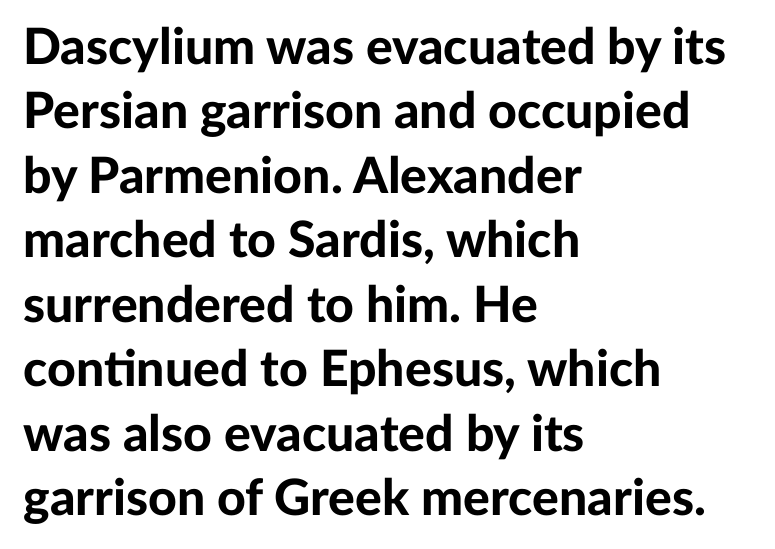
Q: Is the text bold? A: Yes.
Q: Is the text italic (slanted)? A: No, it is upright.
Q: Is the typeface a serif or a sans-serif typeface? A: Sans-serif.
Q: Is the text underlined? A: No.
Q: How is the paragraph aligned? A: Left-aligned.
Q: Is the spacing between letters normal or unusually wide? A: Normal.
Q: Is the spacing between lines tight, normal or loose? A: Normal.
Q: Width (condensed, normal, or wide)? A: Normal.
Q: Stroke contrast? A: Low.
Q: x-height? A: Medium.
Q: Monospaced? A: No.
